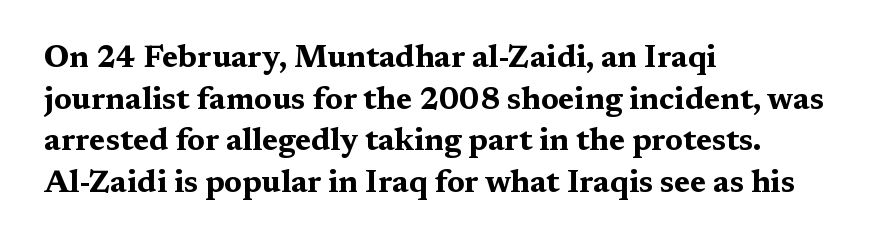
Q: Is the text bold? A: Yes.
Q: Is the text italic (slanted)? A: No, it is upright.
Q: Is the typeface a serif or a sans-serif typeface? A: Serif.
Q: Is the text underlined? A: No.
Q: How is the paragraph aligned? A: Left-aligned.
Q: Is the spacing between letters normal or unusually wide? A: Normal.
Q: Is the spacing between lines tight, normal or loose? A: Normal.
Q: Width (condensed, normal, or wide)? A: Wide.
Q: Stroke contrast? A: Medium.
Q: x-height? A: Medium.
Q: Monospaced? A: No.
